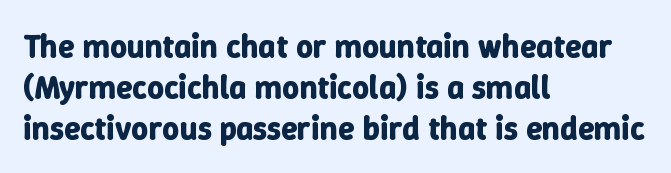
The image shows 33 px bold type, upright; set left-aligned, line spacing 1.24x, normal letter spacing, not underlined; low stroke contrast and a medium x-height.
